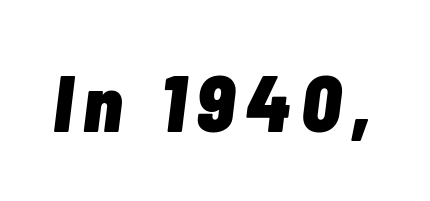
{"italic": "yes", "lean": "right", "slant_degrees": 7, "bold": "yes", "weight": "heavy", "width": "condensed", "stroke_contrast": "low", "x_height": "medium", "monospaced": "no", "underline": "no", "glyph_px": 79}
